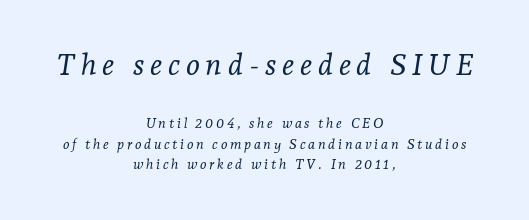
Q: Is the text bold? A: No.
Q: Is the text italic (slanted)? A: Yes, it leans right by about 7 degrees.
Q: Is the typeface a serif or a sans-serif typeface? A: Serif.
Q: Is the text underlined? A: No.
Q: How is the paragraph aligned? A: Centered.
Q: Is the spacing between lines tight, normal or loose? A: Normal.
Q: Which block of text is set in a larger size, the first (top) or the second (bottom)? A: The first (top) one.
Q: Width (condensed, normal, or wide)? A: Normal.
Q: Stroke contrast? A: Low.
Q: x-height? A: Medium.
Q: Monospaced? A: No.
